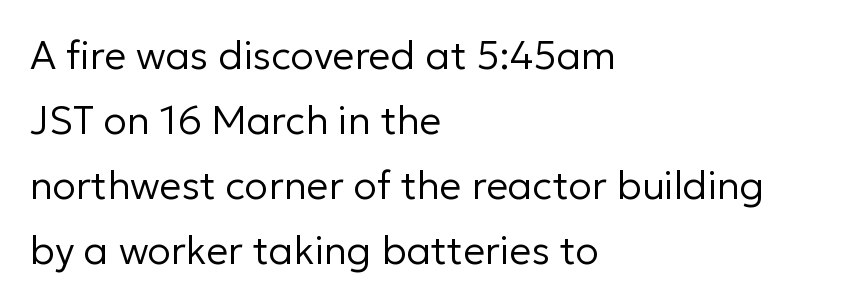
The image shows 39 px regular-weight sans-serif type, upright; set left-aligned, normal line spacing (1.67x), normal letter spacing, not underlined; low stroke contrast and a medium x-height.
